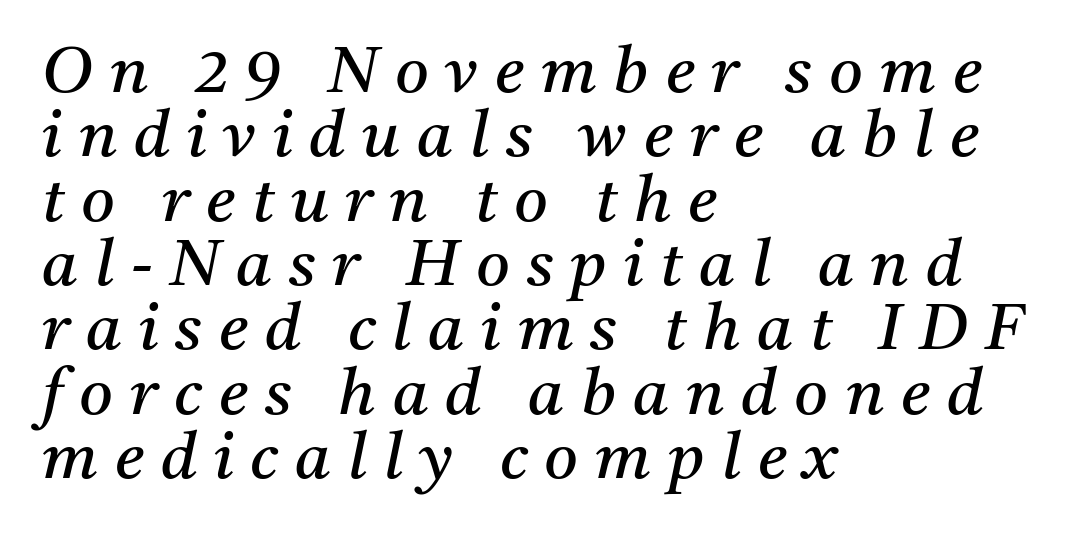
{"serif": "yes", "italic": "yes", "lean": "right", "slant_degrees": 11, "bold": "no", "weight": "regular", "width": "normal", "stroke_contrast": "medium", "x_height": "medium", "monospaced": "no", "underline": "no", "align": "left", "line_spacing": "tight", "line_spacing_ratio": 0.99, "letter_spacing": "wide", "letter_spacing_em": 0.26, "glyph_px": 65}
